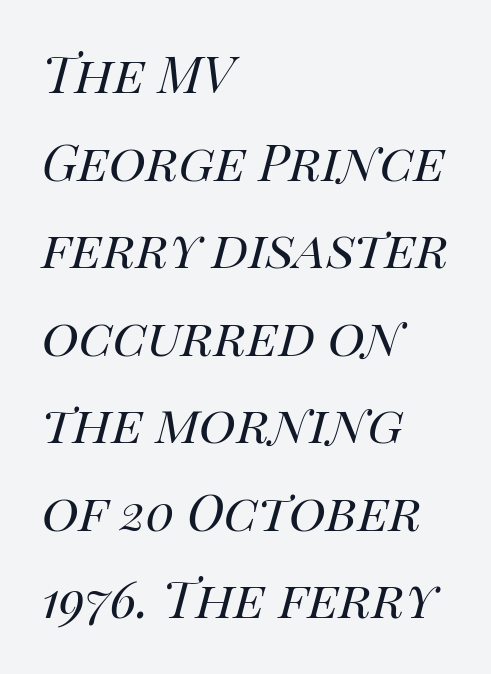
The rendering applies a slant to the glyphs. The passage shown stacks its lines at a standard gap. Line beginnings align vertically; line endings do not. A quiet, ordinary-to-light weight characterises the typeface. Is the letter spacing exaggerated? No — it looks like the ordinary default.
